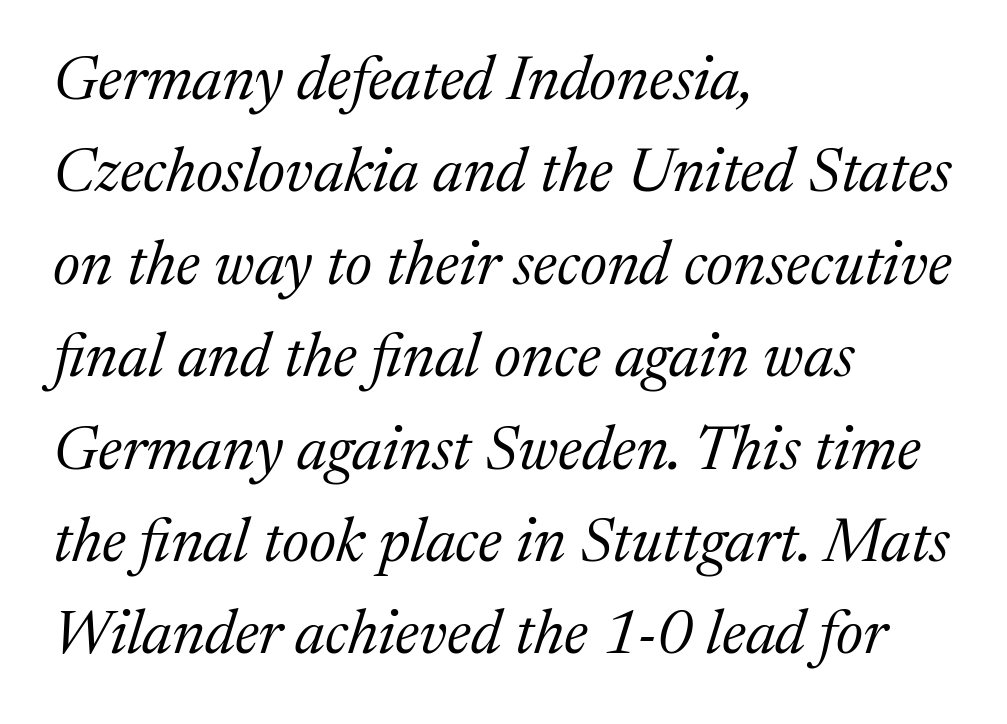
Q: Is the text bold? A: No.
Q: Is the text italic (slanted)? A: Yes, it leans right by about 17 degrees.
Q: Is the typeface a serif or a sans-serif typeface? A: Serif.
Q: Is the text underlined? A: No.
Q: How is the paragraph aligned? A: Left-aligned.
Q: Is the spacing between letters normal or unusually wide? A: Normal.
Q: Is the spacing between lines tight, normal or loose? A: Normal.
Q: Width (condensed, normal, or wide)? A: Normal.
Q: Stroke contrast? A: Medium.
Q: x-height? A: Medium.
Q: Monospaced? A: No.
